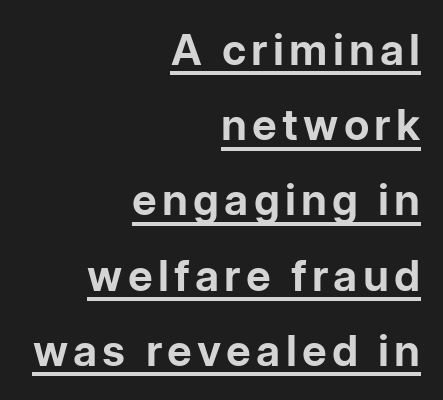
{"serif": "no", "italic": "no", "bold": "yes", "weight": "bold", "width": "normal", "stroke_contrast": "low", "x_height": "medium", "monospaced": "no", "underline": "yes", "align": "right", "line_spacing_ratio": 1.75, "glyph_px": 43}
